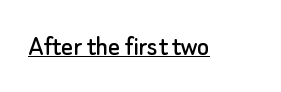
A roman cut, with each character standing at attention. Note: no serifs on the glyphs. Note the varied advance widths — an 'i' is clearly narrower than an 'm'. The rendering keeps characters at their native spacing.
